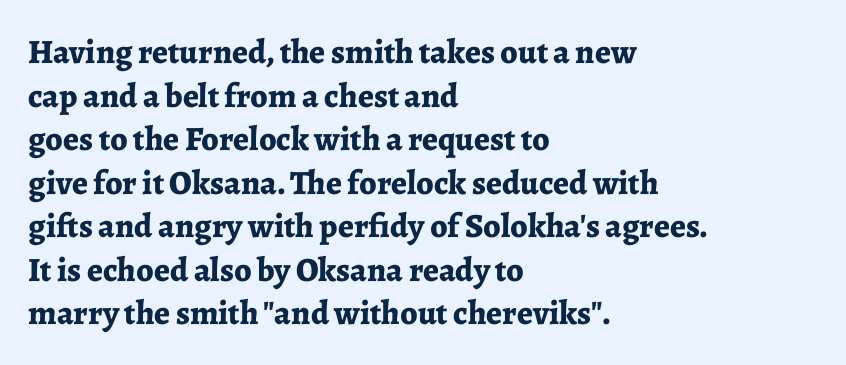
Q: Is the text bold? A: Yes.
Q: Is the text italic (slanted)? A: No, it is upright.
Q: Is the typeface a serif or a sans-serif typeface? A: Serif.
Q: Is the text underlined? A: No.
Q: How is the paragraph aligned? A: Left-aligned.
Q: Is the spacing between letters normal or unusually wide? A: Normal.
Q: Is the spacing between lines tight, normal or loose? A: Normal.
Q: Width (condensed, normal, or wide)? A: Normal.
Q: Stroke contrast? A: Low.
Q: x-height? A: Medium.
Q: Monospaced? A: No.
